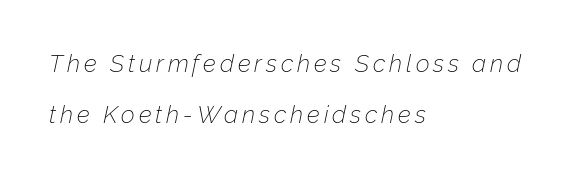
Q: Is the text bold? A: No.
Q: Is the text italic (slanted)? A: Yes, it leans right by about 12 degrees.
Q: Is the text underlined? A: No.
Q: How is the paragraph aligned? A: Left-aligned.
Q: Is the spacing between lines tight, normal or loose? A: Loose.
